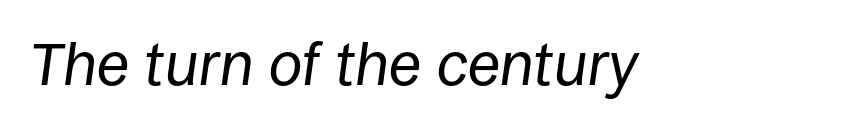
The image shows 60 px regular-weight type, italic (leaning right); set normal letter spacing, not underlined; low stroke contrast and a large x-height.
